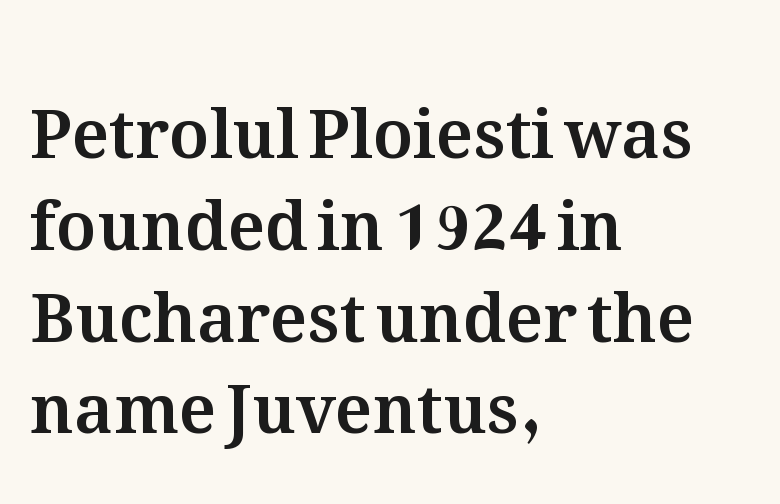
Q: Is the text italic (slanted)? A: No, it is upright.
Q: Is the text underlined? A: No.
Q: How is the paragraph aligned? A: Left-aligned.
Q: Is the spacing between letters normal or unusually wide? A: Normal.
Q: Is the spacing between lines tight, normal or loose? A: Normal.
Q: Width (condensed, normal, or wide)? A: Normal.
Q: Stroke contrast? A: Medium.
Q: x-height? A: Medium.
Q: Monospaced? A: No.
